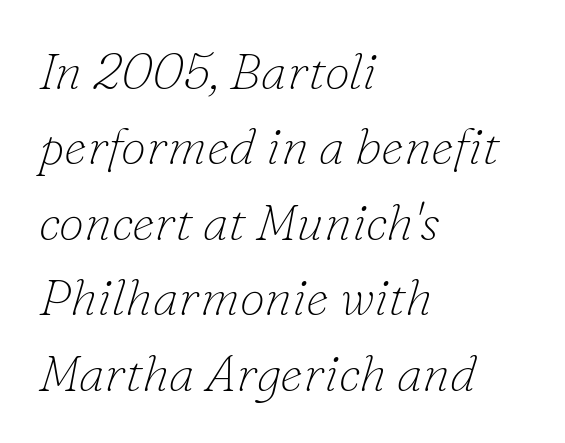
{"serif": "yes", "italic": "yes", "lean": "right", "slant_degrees": 16, "bold": "no", "weight": "thin", "width": "normal", "stroke_contrast": "low", "x_height": "small", "monospaced": "no", "underline": "no", "align": "left", "line_spacing": "normal", "line_spacing_ratio": 1.48, "letter_spacing": "normal", "letter_spacing_em": 0.0, "glyph_px": 51}
